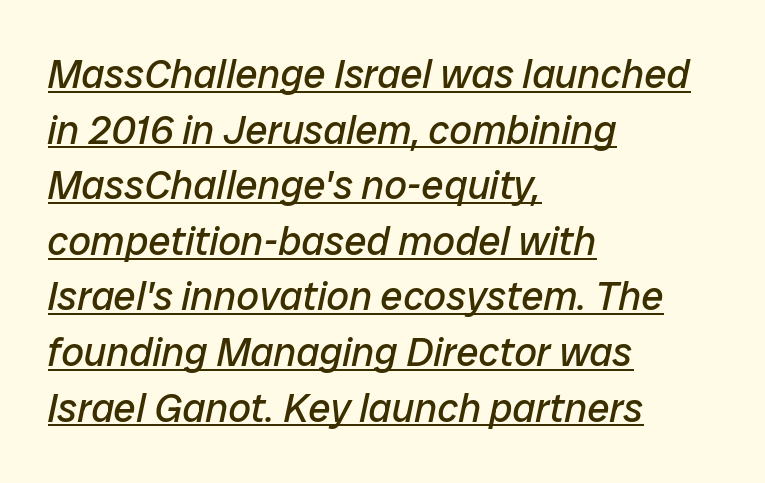
{"italic": "yes", "lean": "right", "slant_degrees": 12, "bold": "no", "weight": "regular", "width": "normal", "stroke_contrast": "low", "x_height": "medium", "monospaced": "no", "underline": "yes", "align": "left", "line_spacing": "normal", "line_spacing_ratio": 1.39, "letter_spacing": "normal", "letter_spacing_em": 0.0, "glyph_px": 40}
